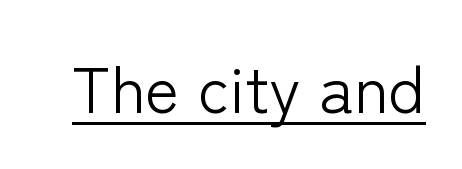
Bold? No — there's no thickening of the strokes. Character widths vary here, with narrow letters taking less room than wide ones. This is roman type, the default non-slanted kind. These characters rest on top of a visible drawn line.
